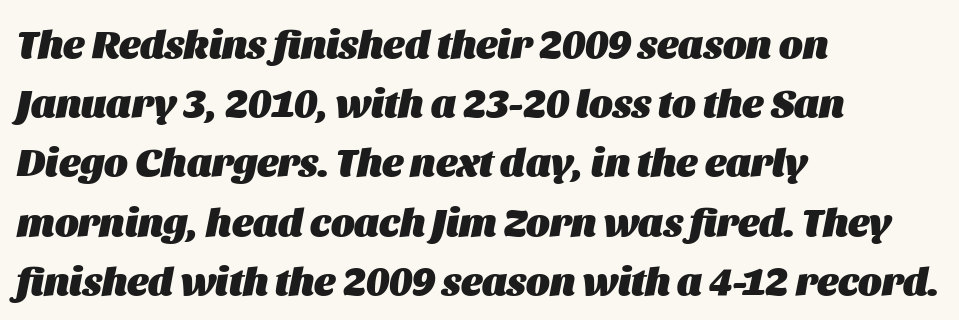
The image shows 40 px heavy type, italic (leaning right); set left-aligned, normal line spacing (1.48x), normal letter spacing, not underlined; medium stroke contrast and a large x-height.
